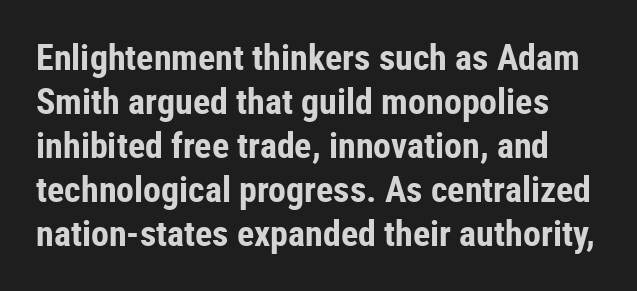
The space beneath each line is pristine and unruled. Typographically, this falls in the sans-serif category. Ascenders rise straight up at ninety degrees. There is no visible air inserted between adjacent glyphs. These lines are rendered in a variable-pitch font. The passage shown is emphatically bold.
